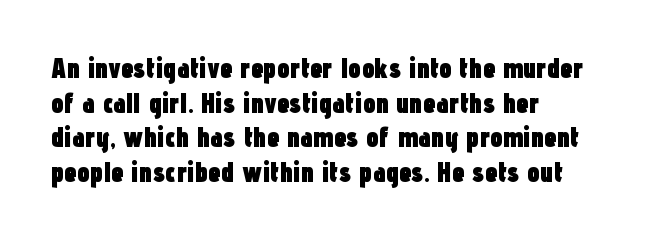
The image shows 28 px heavy, condensed sans-serif type, upright; set left-aligned, line spacing 1.24x, normal letter spacing, not underlined; low stroke contrast and a medium x-height.
